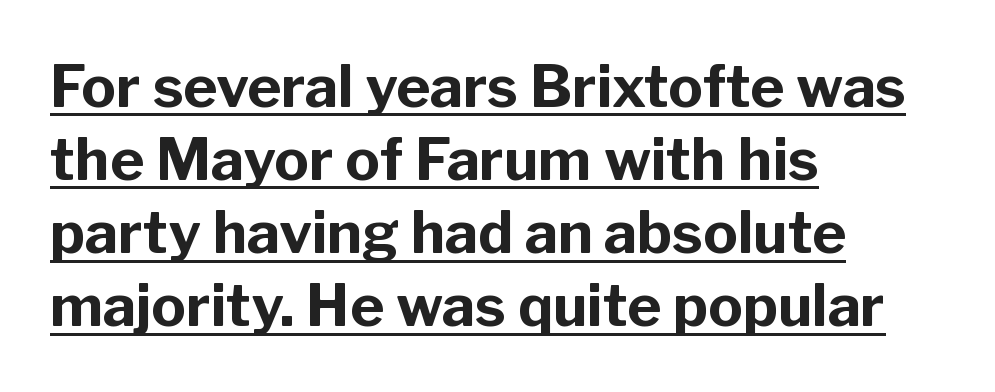
The image shows 58 px bold sans-serif type, upright; set left-aligned, normal line spacing (1.26x), normal letter spacing, underlined; low stroke contrast and a medium x-height.
